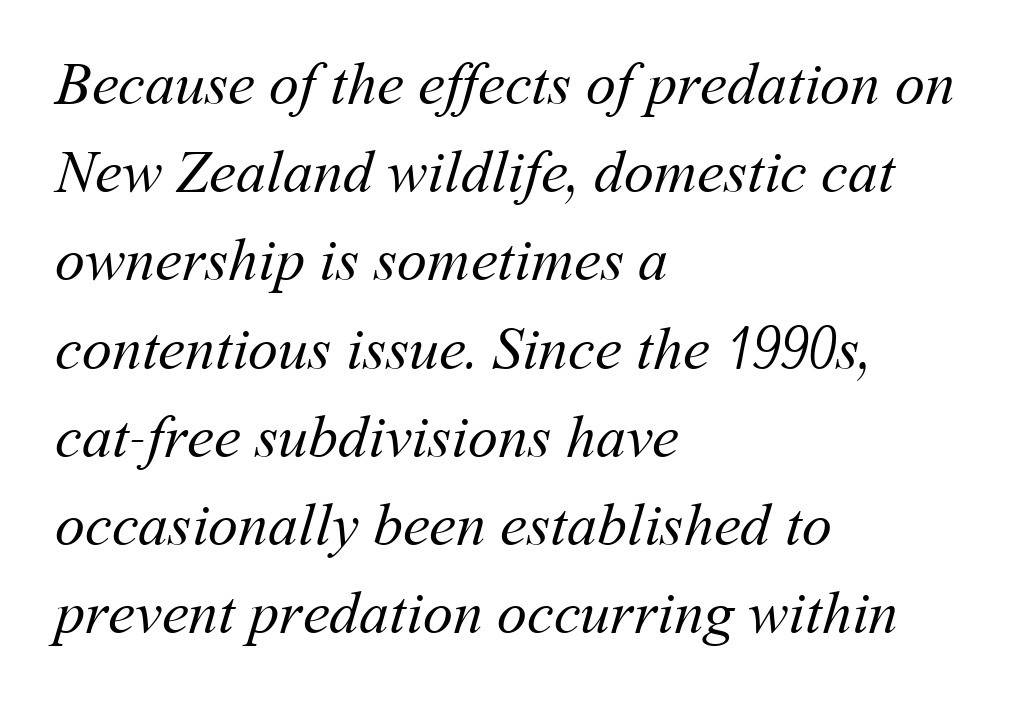
Q: Is the text bold? A: No.
Q: Is the text underlined? A: No.
Q: How is the paragraph aligned? A: Left-aligned.
Q: Is the spacing between letters normal or unusually wide? A: Normal.
Q: Is the spacing between lines tight, normal or loose? A: Normal.
Q: Width (condensed, normal, or wide)? A: Normal.
Q: Stroke contrast? A: Medium.
Q: x-height? A: Medium.
Q: Monospaced? A: No.
